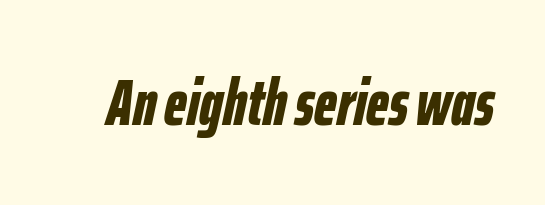
{"italic": "yes", "lean": "right", "slant_degrees": 12, "bold": "yes", "weight": "bold", "width": "condensed", "stroke_contrast": "low", "x_height": "medium", "monospaced": "no", "underline": "no", "letter_spacing": "normal", "letter_spacing_em": 0.0, "glyph_px": 65}
